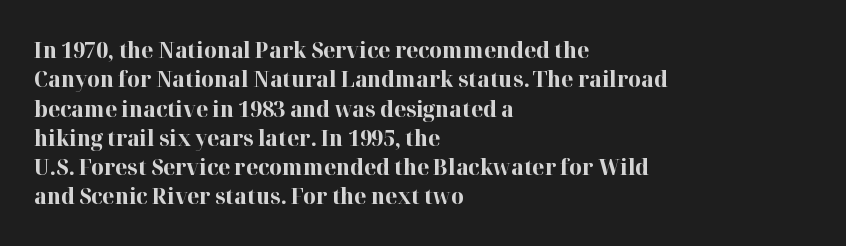
The image shows 22 px bold type, upright; set left-aligned, normal line spacing (1.33x), normal letter spacing, not underlined.
